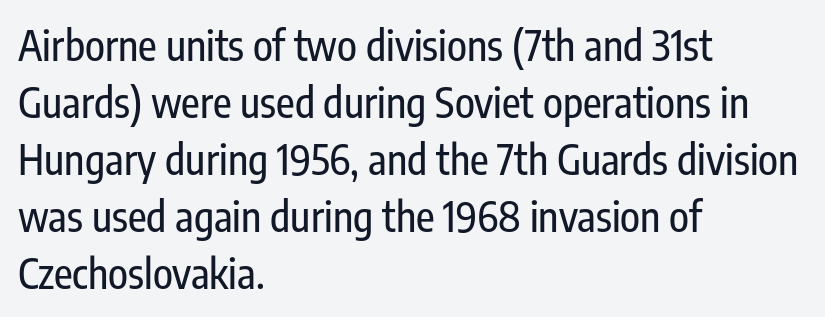
Characters follow at the spacing the type designer built in. The zone under the glyphs is completely vacant. The lettering stays uniformly vertical, giving the passage a roman look. The rendering anchors every line to the left-hand side. The rows are spaced the way most documents space them.
